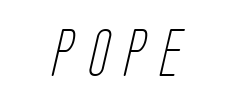
Q: Is the text bold? A: No.
Q: Is the typeface a serif or a sans-serif typeface? A: Sans-serif.
Q: Is the text underlined? A: No.
Q: How is the paragraph aligned? A: Centered.
Q: Is the spacing between letters normal or unusually wide? A: Unusually wide.
Q: Width (condensed, normal, or wide)? A: Condensed.
Q: Stroke contrast? A: Low.
Q: x-height? A: Large.
Q: Monospaced? A: No.
